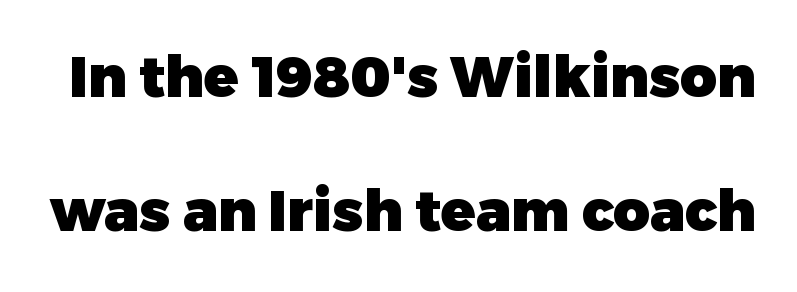
The image shows 57 px heavy sans-serif type, upright; set loose line spacing (2.35x), normal letter spacing, not underlined; low stroke contrast and a medium x-height.
